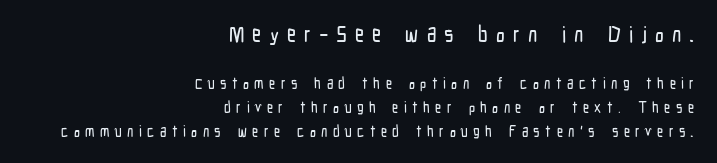
{"italic": "no", "underline": "no", "align": "right", "line_spacing": "normal", "line_spacing_ratio": 1.61, "letter_spacing": "wide", "letter_spacing_em": 0.36, "larger_block": "first", "size_ratio": 1.47, "glyph_px": 22}
